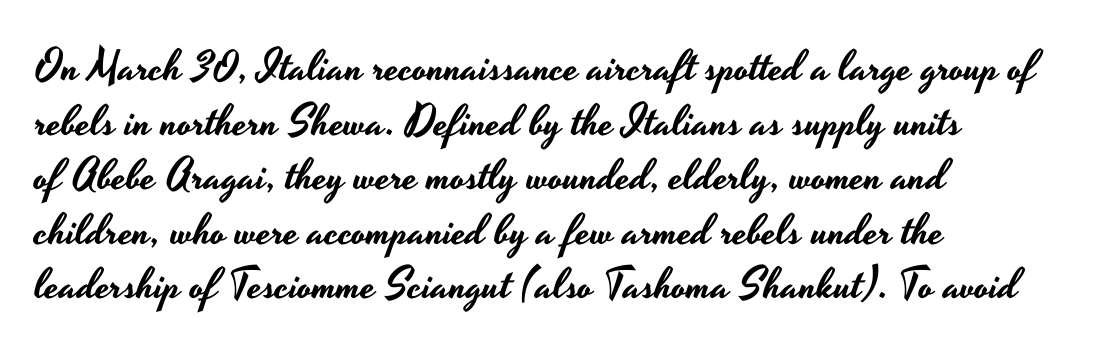
{"serif": "no", "width": "wide", "stroke_contrast": "low", "x_height": "small", "monospaced": "no", "underline": "no", "align": "left", "line_spacing": "normal", "line_spacing_ratio": 1.27, "letter_spacing": "normal", "letter_spacing_em": 0.0, "glyph_px": 43}
